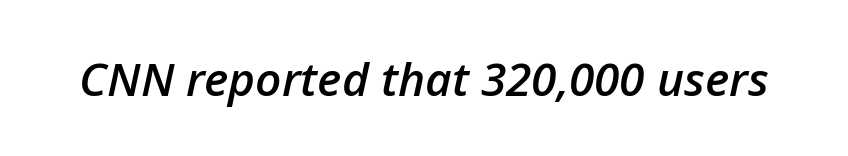
{"italic": "yes", "lean": "right", "slant_degrees": 12, "bold": "semi", "weight": "semibold", "width": "normal", "stroke_contrast": "low", "x_height": "medium", "monospaced": "no", "underline": "no", "letter_spacing": "normal", "letter_spacing_em": 0.0, "glyph_px": 46}
